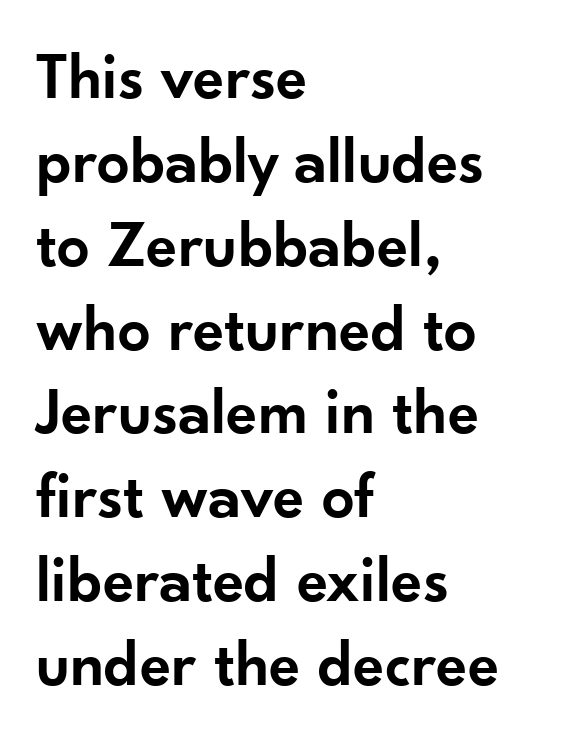
The image shows 65 px semibold sans-serif type, upright; set left-aligned, normal line spacing (1.29x), normal letter spacing, not underlined; low stroke contrast and a small x-height.
